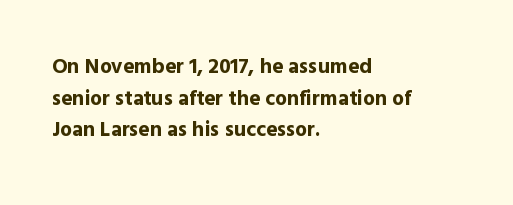
This is roman type, the default non-slanted kind. Observe the ordinary spacing: letters are neighbours, not strangers. The space between consecutive lines is moderate. Leftover space on each line is placed entirely after the last word. The string is rendered with underlining switched off. What weight is shown? A full bold with thick strokes.
